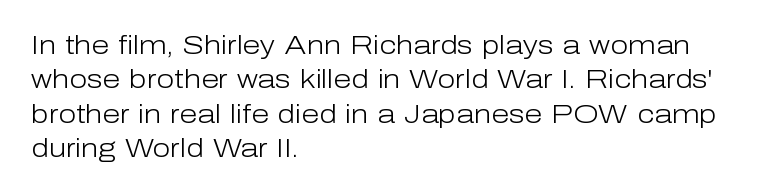
Leftover space on each line is placed entirely after the last word. Notice how the stems are strictly vertical — no italics here. The rendering uses a moderate line-height, typical for paragraphs. Underlining? Definitely not there. A light-to-regular cut is what we see here.
